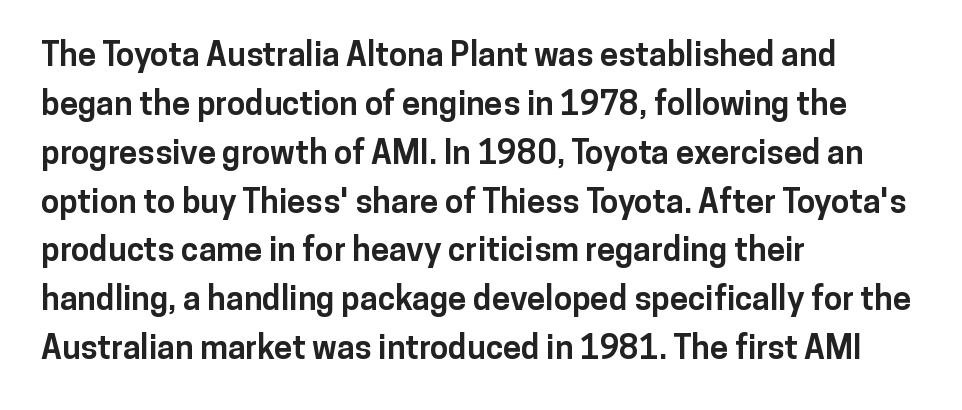
{"serif": "no", "italic": "no", "bold": "yes", "weight": "bold", "width": "normal", "stroke_contrast": "low", "x_height": "medium", "monospaced": "no", "underline": "no", "align": "left", "line_spacing": "normal", "line_spacing_ratio": 1.48, "letter_spacing": "normal", "letter_spacing_em": 0.0, "glyph_px": 33}
